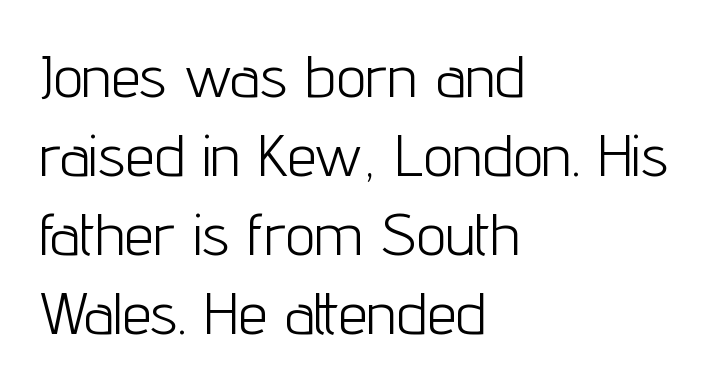
{"serif": "no", "italic": "no", "bold": "no", "weight": "light", "width": "condensed", "stroke_contrast": "low", "x_height": "medium", "monospaced": "no", "underline": "no", "align": "left", "line_spacing": "normal", "line_spacing_ratio": 1.34, "letter_spacing": "normal", "letter_spacing_em": 0.0, "glyph_px": 59}
